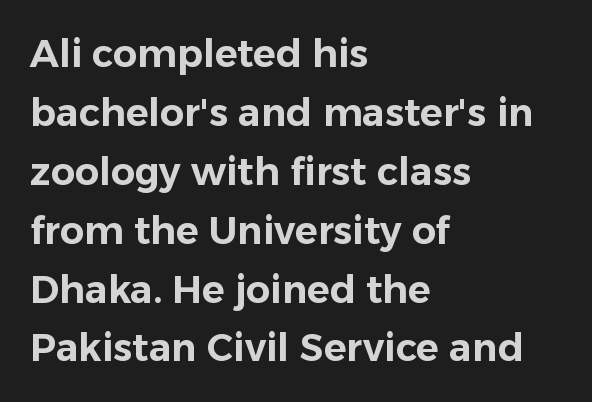
{"serif": "no", "italic": "no", "width": "normal", "stroke_contrast": "low", "x_height": "medium", "monospaced": "no", "underline": "no", "align": "left", "line_spacing": "normal", "line_spacing_ratio": 1.55, "letter_spacing": "normal", "letter_spacing_em": 0.0, "glyph_px": 38}
